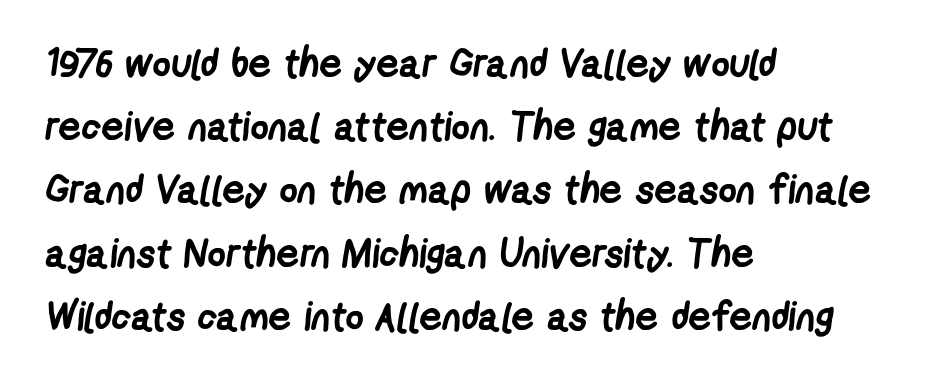
{"serif": "no", "bold": "yes", "weight": "semibold", "width": "condensed", "stroke_contrast": "low", "x_height": "medium", "monospaced": "no", "underline": "no", "align": "left", "line_spacing": "normal", "line_spacing_ratio": 1.58, "letter_spacing": "normal", "letter_spacing_em": 0.0, "glyph_px": 40}
